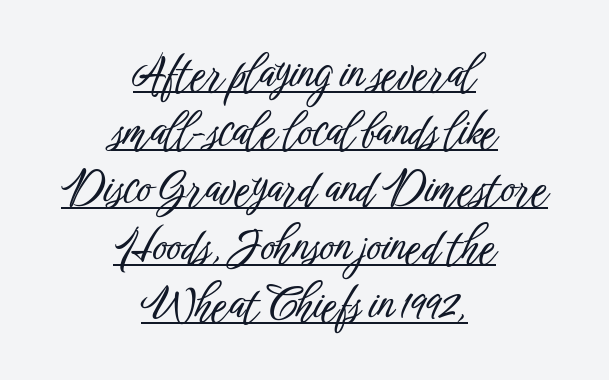
Nothing unusual about the tracking: characters are spaced as the font intends. You could not count columns in this text — the font is proportionally spaced. Where is the straight margin? There isn't one; the lines are centered. Nothing sits at the stroke ends, so this counts as sans-serif. How would I describe the line gaps? Plain and ordinary. A rule runs beneath these lines of type.
